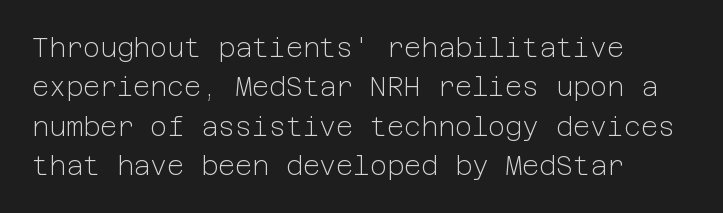
{"italic": "no", "bold": "no", "underline": "no", "align": "left", "line_spacing": "normal", "line_spacing_ratio": 1.51, "letter_spacing": "normal", "letter_spacing_em": 0.0, "glyph_px": 26}
